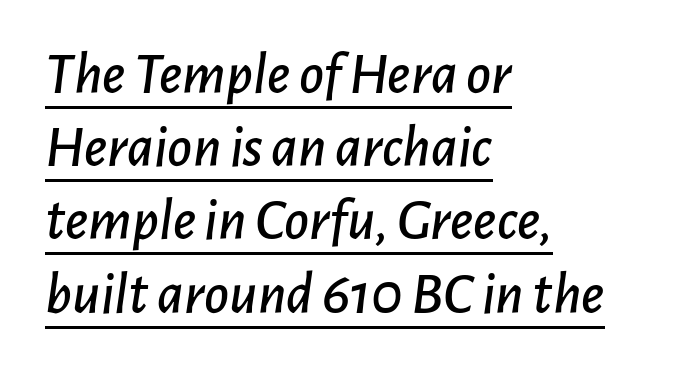
{"italic": "yes", "lean": "right", "slant_degrees": 7, "width": "normal", "stroke_contrast": "low", "x_height": "medium", "monospaced": "no", "underline": "yes", "align": "left", "line_spacing_ratio": 1.22, "letter_spacing": "normal", "letter_spacing_em": 0.0, "glyph_px": 60}
